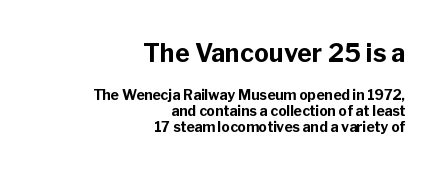
Q: Is the text bold? A: Yes.
Q: Is the text italic (slanted)? A: No, it is upright.
Q: Is the text underlined? A: No.
Q: How is the paragraph aligned? A: Right-aligned.
Q: Is the spacing between letters normal or unusually wide? A: Normal.
Q: Is the spacing between lines tight, normal or loose? A: Tight.
Q: Which block of text is set in a larger size, the first (top) or the second (bottom)? A: The first (top) one.
